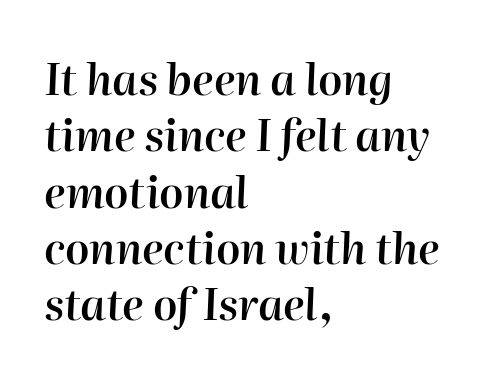
Vertical spacing — default. Spacing verdict: proportional, widths tailored to each character. Weight: semibold (demi). The glyphs are unaccompanied by any horizontal stroke below them. A classic flush-left, rag-right setting is used for this passage.
